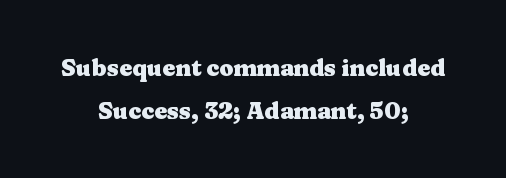
{"italic": "no", "bold": "yes", "underline": "no", "align": "center", "line_spacing_ratio": 1.86, "letter_spacing": "normal", "letter_spacing_em": 0.0, "glyph_px": 23}
